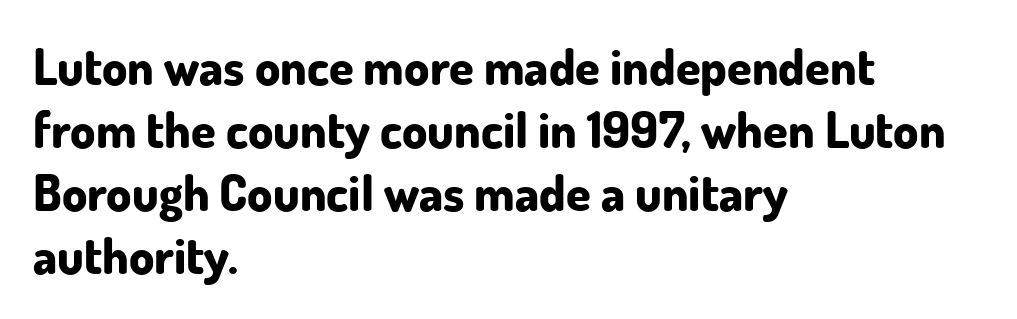
The image shows 50 px bold sans-serif type, upright; set left-aligned, normal line spacing (1.26x), normal letter spacing, not underlined; low stroke contrast and a small x-height.
